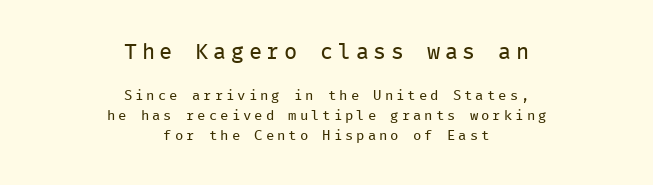
In terms of leading, this rendering sits right in the middle. Weight: not bold — regular or lighter. In CSS terms this would be text-align: center. The upper block of text is set noticeably larger than the block beneath it. The space directly below the letters is spotless. It's the straight-up-and-down kind of type.
